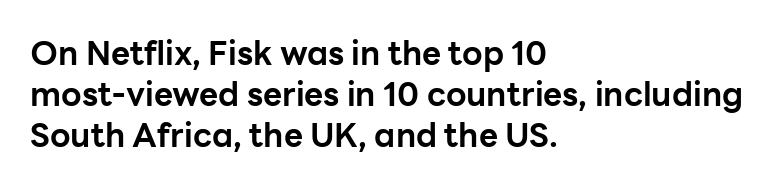
If you measured baseline to baseline, you'd find a middling distance. Each glyph is drawn with heavy, bold strokes. Varying glyph widths throughout — classic text-font behaviour. Leftover space on each line is placed entirely after the last word. Designer's note — italics off, roman on. Rule under the text: the space is simply empty.
